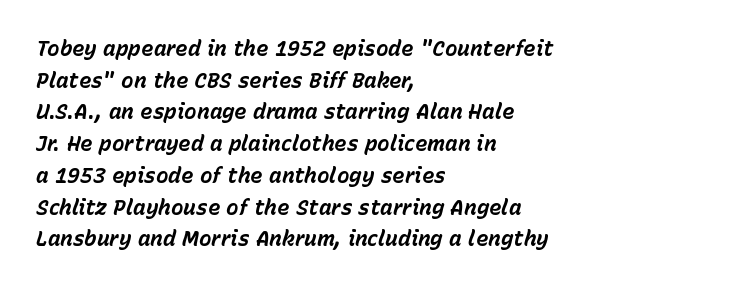
Q: Is the text bold? A: Yes.
Q: Is the text italic (slanted)? A: Yes, it leans right by about 15 degrees.
Q: Is the text underlined? A: No.
Q: How is the paragraph aligned? A: Left-aligned.
Q: Is the spacing between letters normal or unusually wide? A: Normal.
Q: Is the spacing between lines tight, normal or loose? A: Normal.
